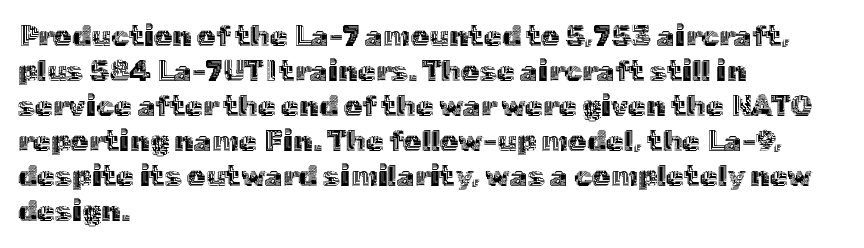
{"italic": "no", "width": "normal", "x_height": "medium", "monospaced": "no", "underline": "no", "align": "left", "line_spacing_ratio": 1.21, "letter_spacing": "normal", "letter_spacing_em": 0.0, "glyph_px": 29}
